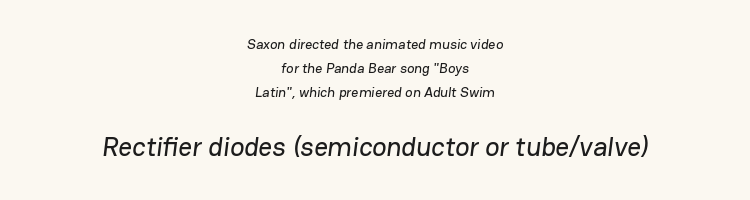
The image shows 27 px text type; set centered, line spacing 1.73x, normal letter spacing, not underlined; the second (bottom) block is 1.93x larger.
